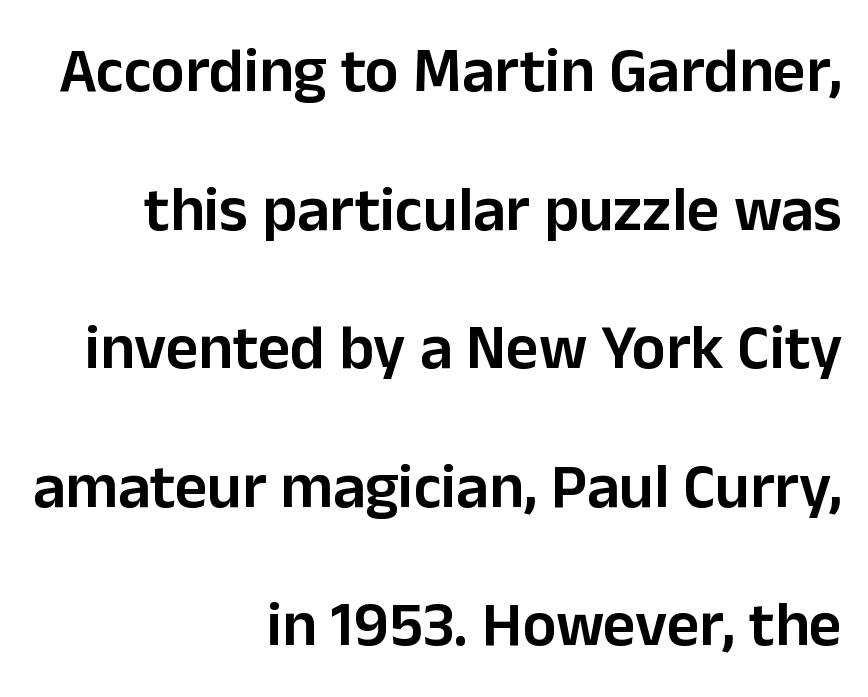
The image shows 63 px semibold sans-serif type, upright; set right-aligned, loose line spacing (2.2x), normal letter spacing, not underlined; low stroke contrast and a medium x-height.
